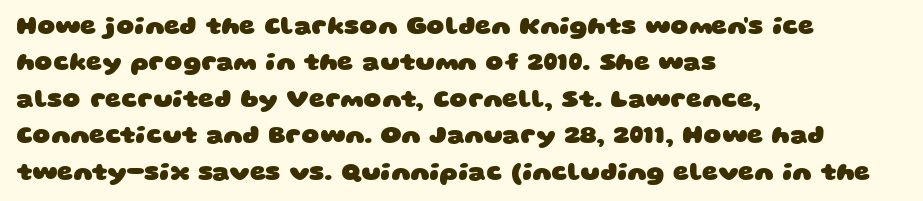
Compared with typical paragraphs, the rows here are spaced about the same. Weight check: bold — yes, fully. Caption: multi-line text, flush left, ragged right. The face used here is rendered with its standard letterfit. The strip under each line holds only bare page.
